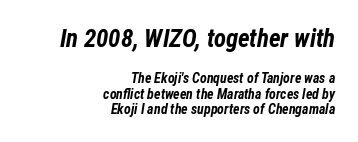
{"italic": "yes", "lean": "right", "slant_degrees": 12, "bold": "yes", "underline": "no", "align": "right", "line_spacing": "tight", "line_spacing_ratio": 1.1, "letter_spacing": "normal", "letter_spacing_em": 0.0, "larger_block": "first", "size_ratio": 1.79, "glyph_px": 25}
